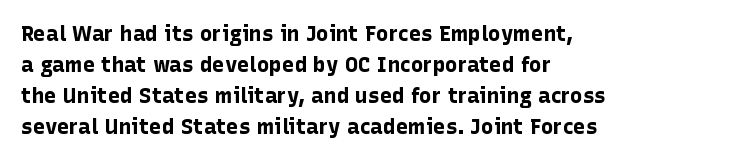
Posture: vertical. A classic flush-left, rag-right setting is used for this passage. Horizontal bands of white between lines are of average thickness. Each word holds together tightly as a unit, with standard inter-letter gaps. The font is running at its bold setting.
